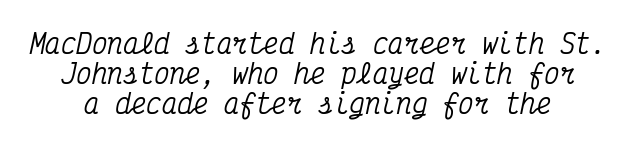
Q: Is the text italic (slanted)? A: Yes, it leans right by about 12 degrees.
Q: Is the text underlined? A: No.
Q: Is the spacing between letters normal or unusually wide? A: Normal.
